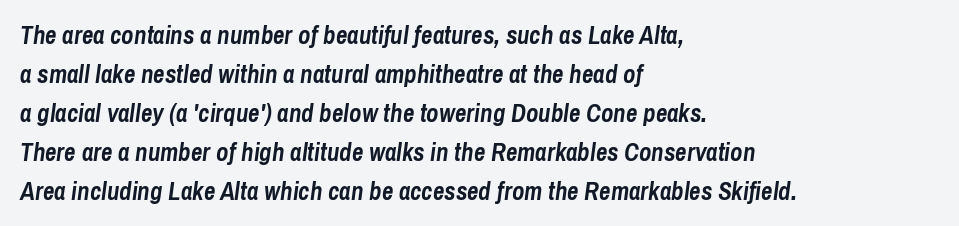
The image shows 25 px bold type, italic (leaning right); set left-aligned, normal line spacing (1.56x), normal letter spacing, not underlined.
